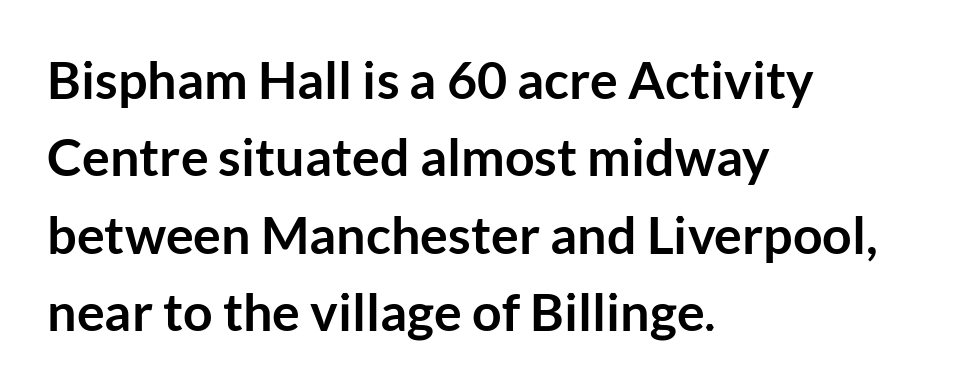
Note: no serifs on the glyphs. Think of a printed novel: that variable character pitch is what you see here. Pretty heavy lettering here — definitely bold. Underline: absent.
